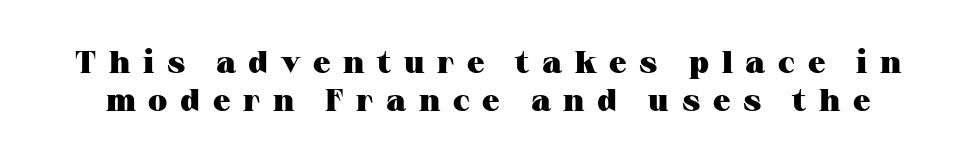
{"serif": "yes", "italic": "no", "bold": "yes", "weight": "heavy", "width": "wide", "stroke_contrast": "medium", "x_height": "medium", "monospaced": "no", "underline": "no", "line_spacing_ratio": 1.22, "letter_spacing": "wide", "letter_spacing_em": 0.41, "glyph_px": 31}
